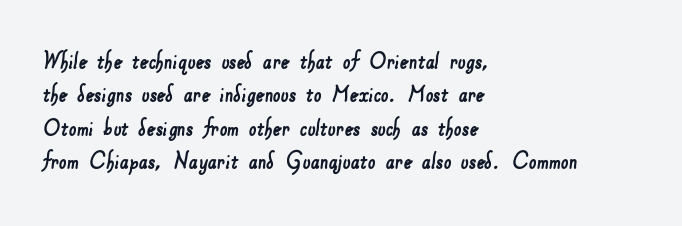
The glyphs are unaccompanied by any horizontal stroke below them. Spacing between characters is what you'd get straight out of the box. Horizontal alignment here is leftward, the default for most running prose.
